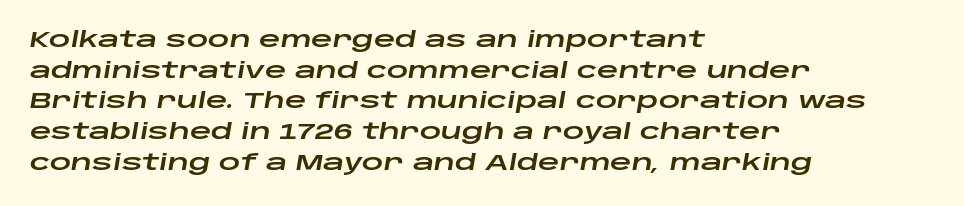
This sample is left-justified, so line endings fall wherever the words run out. The baseline area is clear. If you drew a line through each stem, it would be angled. Vertical spacing — default. The gaps between neighbouring characters are ordinary and unremarkable.
